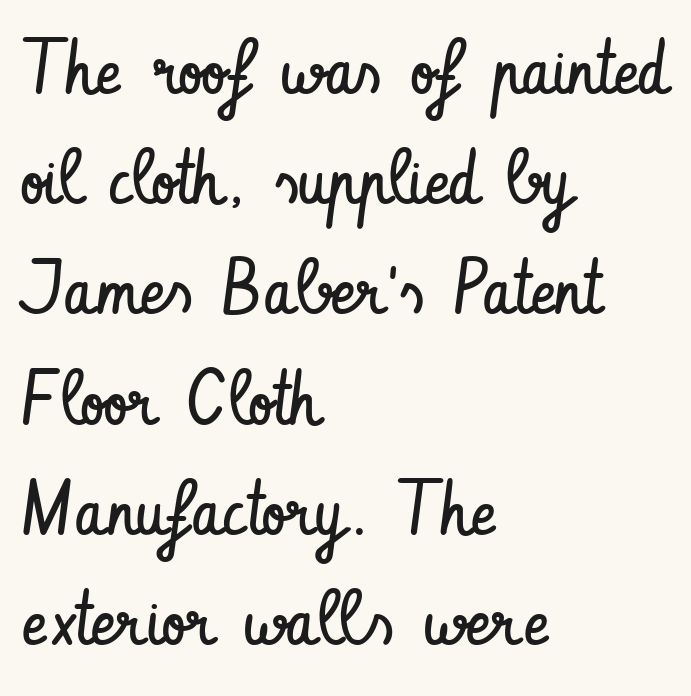
{"serif": "no", "italic": "no", "bold": "no", "weight": "regular", "width": "condensed", "stroke_contrast": "low", "x_height": "small", "monospaced": "no", "underline": "no", "align": "left", "line_spacing": "normal", "line_spacing_ratio": 1.45, "letter_spacing": "normal", "letter_spacing_em": 0.0, "glyph_px": 76}
